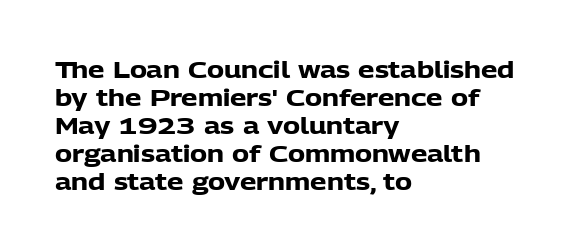
The image shows 23 px bold type, upright; set left-aligned, line spacing 1.22x, normal letter spacing, not underlined.
